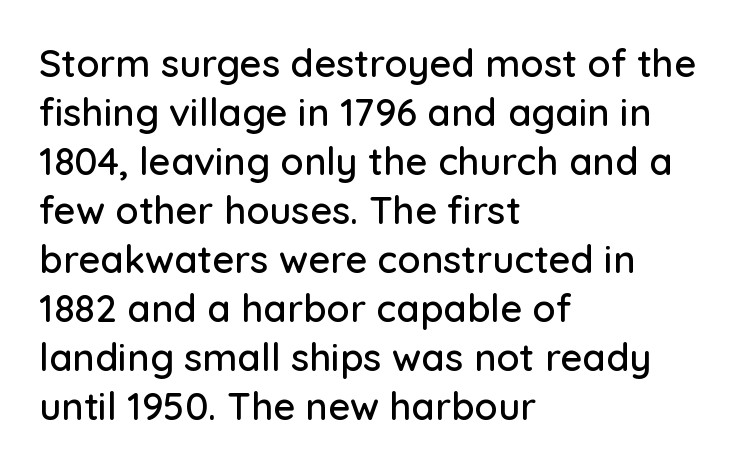
Q: Is the text italic (slanted)? A: No, it is upright.
Q: Is the typeface a serif or a sans-serif typeface? A: Sans-serif.
Q: Is the text underlined? A: No.
Q: How is the paragraph aligned? A: Left-aligned.
Q: Is the spacing between letters normal or unusually wide? A: Normal.
Q: Is the spacing between lines tight, normal or loose? A: Normal.
Q: Width (condensed, normal, or wide)? A: Normal.
Q: Stroke contrast? A: Low.
Q: x-height? A: Medium.
Q: Monospaced? A: No.
